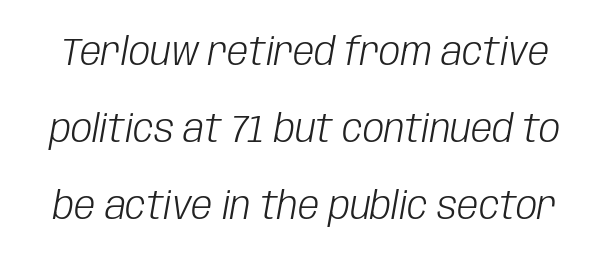
The image shows 38 px light, condensed type, italic (leaning right); set loose line spacing (2.02x), normal letter spacing, not underlined; low stroke contrast and a large x-height.
